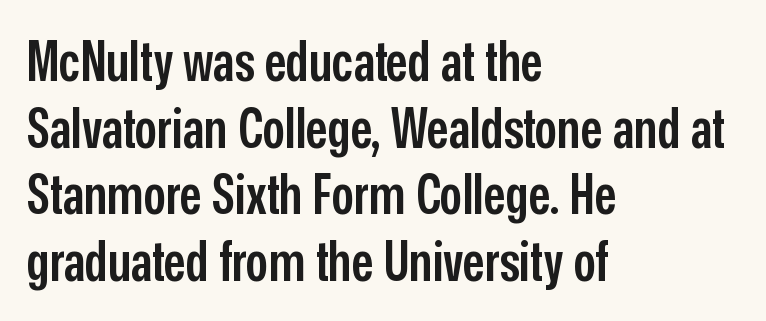
The image shows 55 px semibold, condensed sans-serif type, upright; set left-aligned, line spacing 1.21x, normal letter spacing, not underlined; low stroke contrast and a medium x-height.
